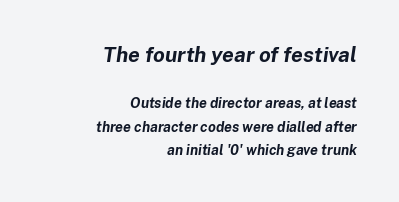
The image shows 21 px bold type, italic (leaning right); set right-aligned, normal line spacing (1.68x), normal letter spacing, not underlined; the first (top) block is 1.5x larger.
